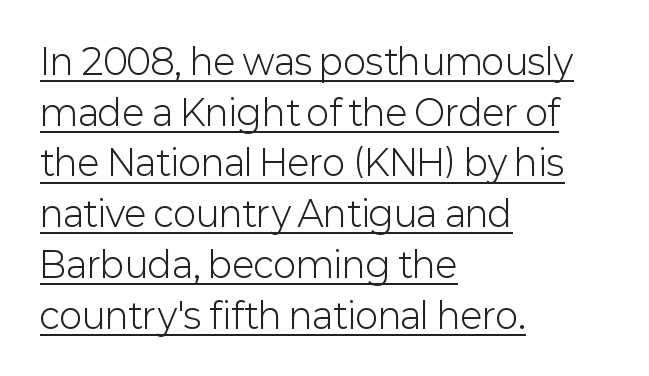
Q: Is the text bold? A: No.
Q: Is the text italic (slanted)? A: No, it is upright.
Q: Is the typeface a serif or a sans-serif typeface? A: Sans-serif.
Q: Is the text underlined? A: Yes.
Q: How is the paragraph aligned? A: Left-aligned.
Q: Is the spacing between letters normal or unusually wide? A: Normal.
Q: Is the spacing between lines tight, normal or loose? A: Normal.
Q: Width (condensed, normal, or wide)? A: Normal.
Q: Stroke contrast? A: Low.
Q: x-height? A: Medium.
Q: Monospaced? A: No.
